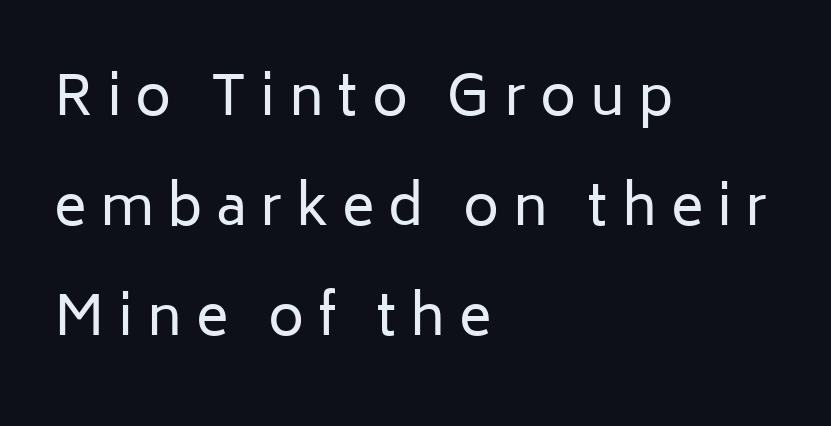
Q: Is the text bold? A: No.
Q: Is the text italic (slanted)? A: No, it is upright.
Q: Is the typeface a serif or a sans-serif typeface? A: Sans-serif.
Q: Is the text underlined? A: No.
Q: How is the paragraph aligned? A: Left-aligned.
Q: Is the spacing between letters normal or unusually wide? A: Unusually wide.
Q: Is the spacing between lines tight, normal or loose? A: Loose.
Q: Width (condensed, normal, or wide)? A: Normal.
Q: Stroke contrast? A: Low.
Q: x-height? A: Medium.
Q: Monospaced? A: No.
